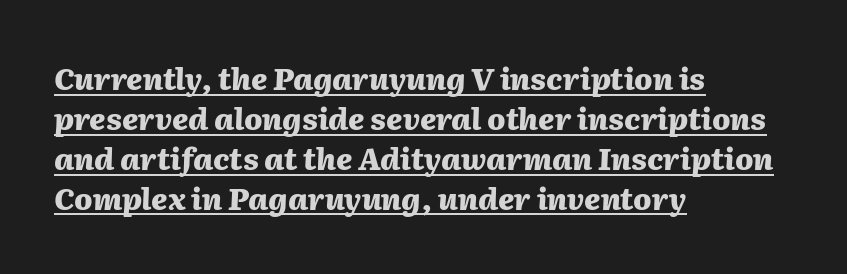
The image shows 30 px heavy type, italic (leaning right); set left-aligned, normal line spacing (1.33x), normal letter spacing, underlined; medium stroke contrast and a medium x-height.
